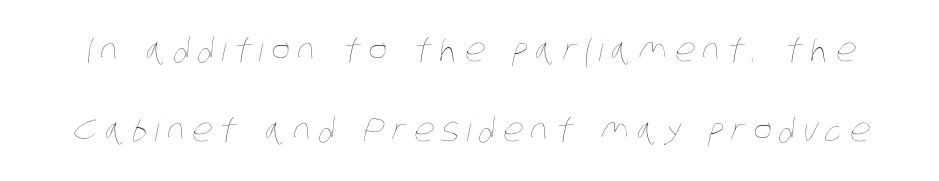
Anything drawn beneath the words? Only blank space. Tracking here is generous; glyphs stand well apart from one another. The weight tops out at a normal text grade. Regarding leading, the lines here are spaced well apart. The letters advance in unequal steps, a hallmark of proportional type.
